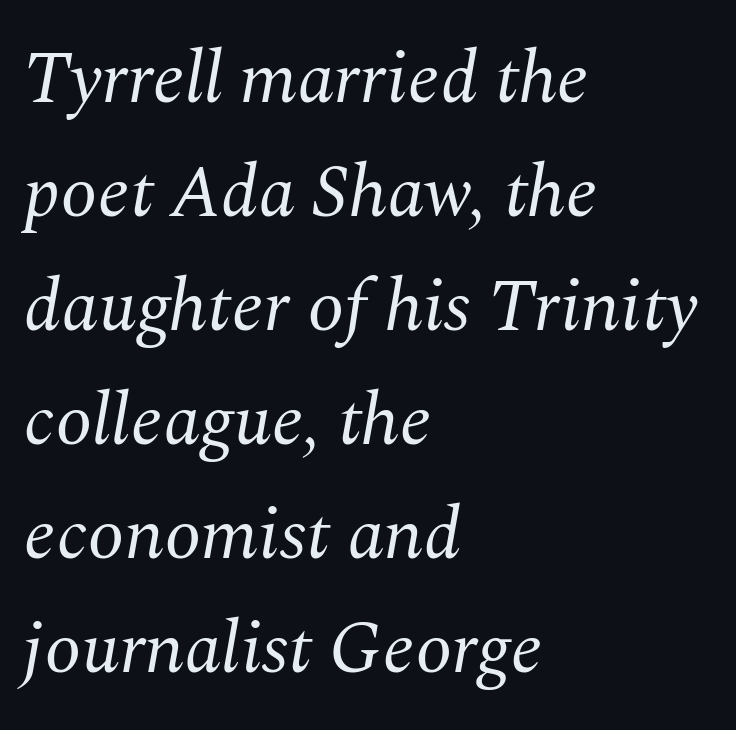
The paragraph has a hard left edge and a soft right edge. The type is set solid horizontally, with unmodified tracking. Glance below the letters and you will spot only blank space. Tall strokes in this sample are angled rather than plumb.
